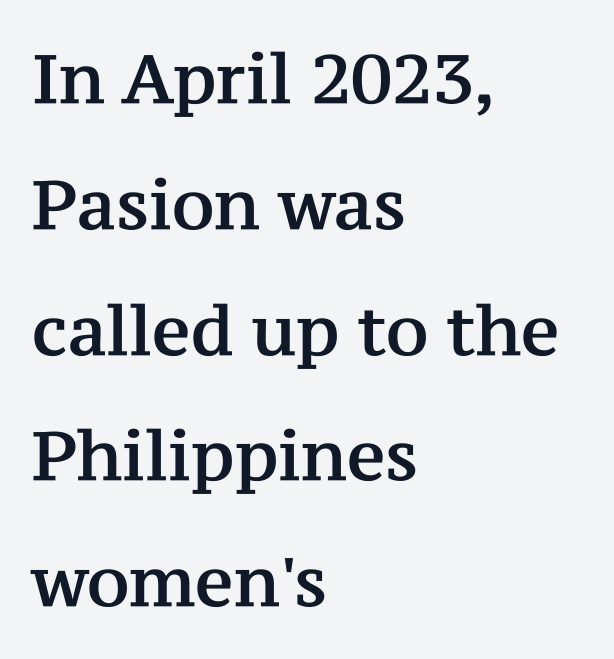
Q: Is the text italic (slanted)? A: No, it is upright.
Q: Is the typeface a serif or a sans-serif typeface? A: Serif.
Q: Is the text underlined? A: No.
Q: How is the paragraph aligned? A: Left-aligned.
Q: Is the spacing between letters normal or unusually wide? A: Normal.
Q: Width (condensed, normal, or wide)? A: Normal.
Q: Stroke contrast? A: Medium.
Q: x-height? A: Medium.
Q: Monospaced? A: No.
